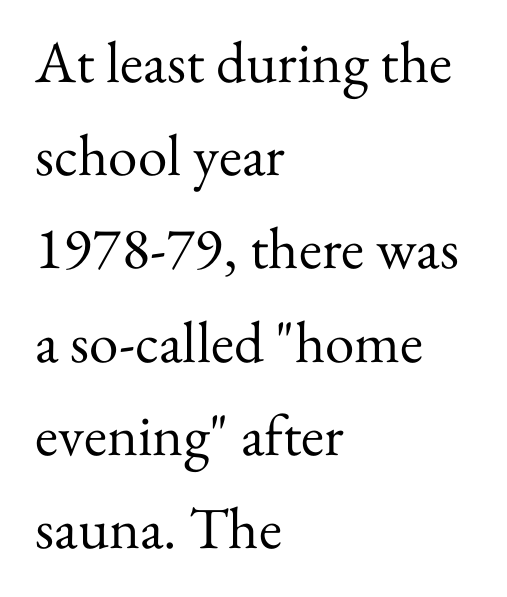
The image shows 59 px regular-weight serif type, upright; set left-aligned, normal line spacing (1.58x), normal letter spacing, not underlined; medium stroke contrast and a small x-height.
